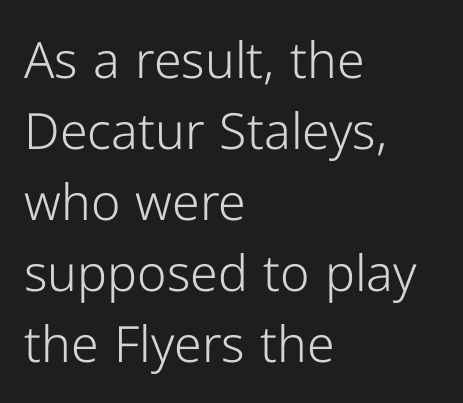
Q: Is the text bold? A: No.
Q: Is the text italic (slanted)? A: No, it is upright.
Q: Is the typeface a serif or a sans-serif typeface? A: Sans-serif.
Q: Is the text underlined? A: No.
Q: How is the paragraph aligned? A: Left-aligned.
Q: Is the spacing between letters normal or unusually wide? A: Normal.
Q: Is the spacing between lines tight, normal or loose? A: Normal.
Q: Width (condensed, normal, or wide)? A: Normal.
Q: Stroke contrast? A: Low.
Q: x-height? A: Medium.
Q: Monospaced? A: No.
